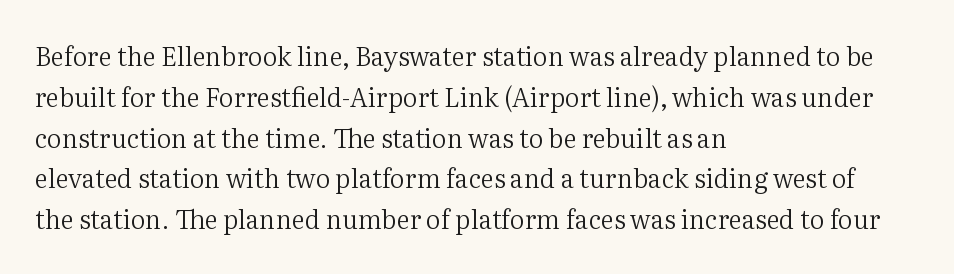
The gap between lines stays unmarked. No extra tracking has been applied to these lines. Does the leading feel generous? No, just average. Short and long lines alike share a common starting point at left.
